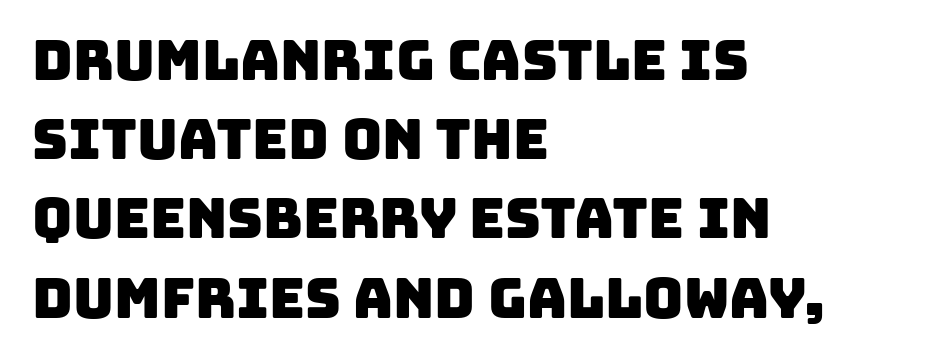
{"serif": "no", "width": "normal", "stroke_contrast": "low", "x_height": "large", "monospaced": "no", "underline": "no", "align": "left", "line_spacing": "normal", "line_spacing_ratio": 1.44, "letter_spacing": "normal", "letter_spacing_em": 0.0, "glyph_px": 55}
